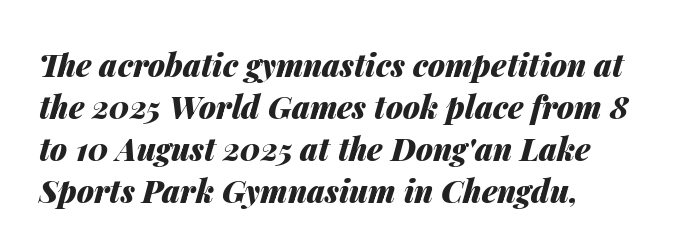
{"italic": "yes", "lean": "right", "slant_degrees": 14, "bold": "yes", "weight": "heavy", "width": "normal", "stroke_contrast": "medium", "x_height": "medium", "monospaced": "no", "underline": "no", "align": "left", "line_spacing": "normal", "line_spacing_ratio": 1.36, "letter_spacing": "normal", "letter_spacing_em": 0.0, "glyph_px": 31}
